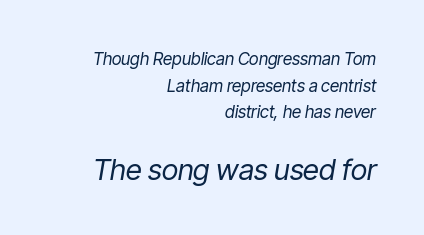
Q: Is the text bold? A: No.
Q: Is the text italic (slanted)? A: Yes, it leans right by about 9 degrees.
Q: Is the text underlined? A: No.
Q: How is the paragraph aligned? A: Right-aligned.
Q: Is the spacing between letters normal or unusually wide? A: Normal.
Q: Is the spacing between lines tight, normal or loose? A: Normal.
Q: Which block of text is set in a larger size, the first (top) or the second (bottom)? A: The second (bottom) one.
Q: Width (condensed, normal, or wide)? A: Condensed.
Q: Stroke contrast? A: Low.
Q: x-height? A: Medium.
Q: Monospaced? A: No.
